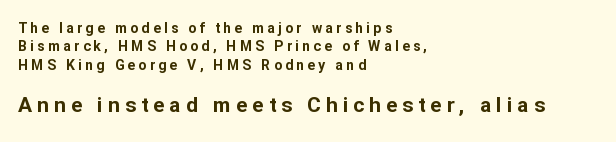
Inter-character spacing is expanded well beyond the font's built-in metrics. What's the leading like? Ordinary, nothing unusual. It's the straight-up-and-down kind of type. Thick stems and heavy bowls — unmistakably bold.
